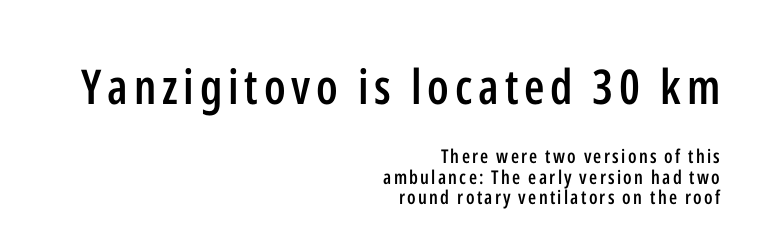
{"serif": "no", "italic": "no", "bold": "semi", "weight": "semibold", "width": "condensed", "stroke_contrast": "low", "x_height": "medium", "monospaced": "no", "underline": "no", "align": "right", "line_spacing": "tight", "line_spacing_ratio": 1.08, "larger_block": "first", "size_ratio": 2.53, "glyph_px": 48}
